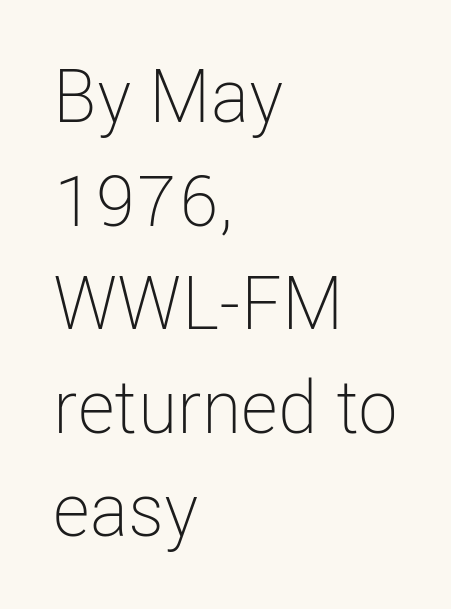
Letter spacing: default. To sum up the face: it is a sans, with no serifs. The passage shown stacks its lines at a standard gap. Underlining? Definitely not there. The typesetter chose a ragged-right arrangement here.
